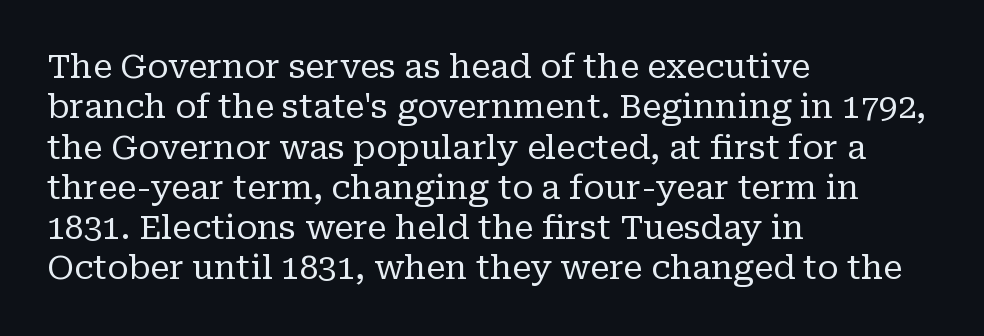
{"serif": "yes", "italic": "no", "bold": "no", "weight": "regular", "width": "normal", "stroke_contrast": "low", "x_height": "medium", "monospaced": "no", "underline": "no", "align": "left", "line_spacing_ratio": 1.22, "letter_spacing": "normal", "letter_spacing_em": 0.0, "glyph_px": 33}
